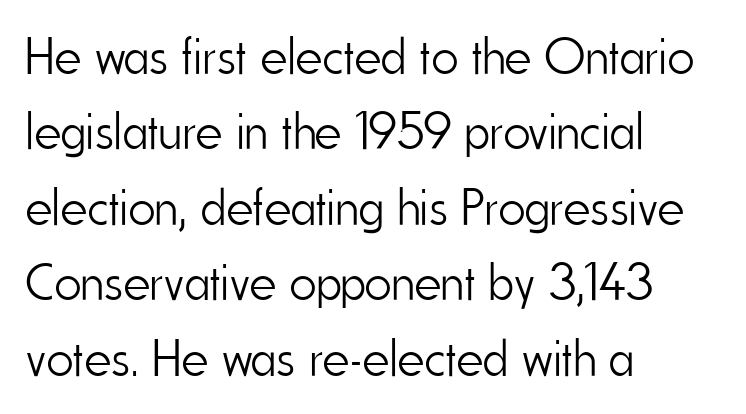
The image shows 52 px light, condensed sans-serif type, upright; set left-aligned, normal line spacing (1.45x), normal letter spacing, not underlined; low stroke contrast and a small x-height.
